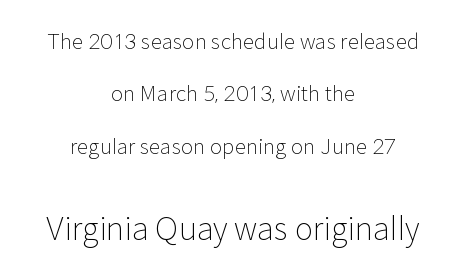
{"serif": "no", "italic": "no", "bold": "no", "weight": "light", "width": "normal", "stroke_contrast": "low", "x_height": "medium", "monospaced": "no", "underline": "no", "align": "center", "line_spacing": "loose", "line_spacing_ratio": 2.5, "letter_spacing": "normal", "letter_spacing_em": 0.0, "larger_block": "second", "size_ratio": 1.48, "glyph_px": 31}
